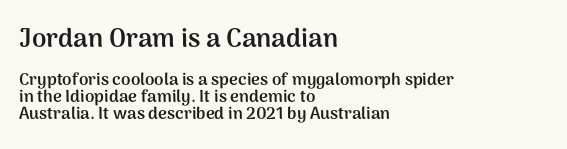
The compositor pushed each line to the left boundary. You could call the tracking neutral — neither tight nor loose. On the weight axis this lands at bold, roughly 700. A student would notice the top passage is typeset larger than what follows. The foot of each line stays bare and open. Vertical strokes here are truly vertical.
